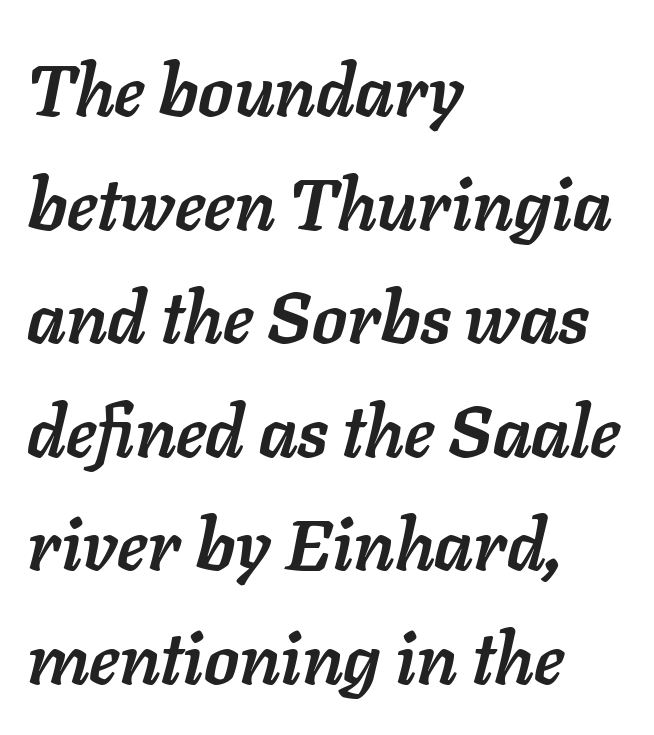
{"italic": "yes", "lean": "right", "slant_degrees": 11, "bold": "yes", "weight": "semibold", "width": "normal", "stroke_contrast": "low", "x_height": "medium", "monospaced": "no", "underline": "no", "align": "left", "line_spacing": "normal", "line_spacing_ratio": 1.6, "letter_spacing": "normal", "letter_spacing_em": 0.0, "glyph_px": 71}
